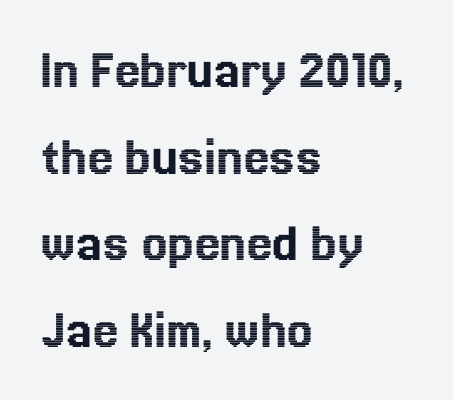
The passage shown is not underscored anywhere. Typeset ragged right — the left edge is the straight one. The letters sit at their default tracking, neither squeezed nor spread. Rendered with straight, roman letterforms.
